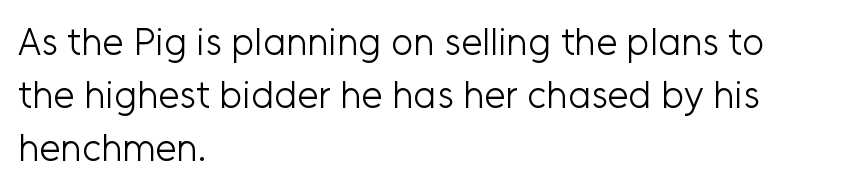
Q: Is the text bold? A: No.
Q: Is the text italic (slanted)? A: No, it is upright.
Q: Is the typeface a serif or a sans-serif typeface? A: Sans-serif.
Q: Is the text underlined? A: No.
Q: How is the paragraph aligned? A: Left-aligned.
Q: Is the spacing between letters normal or unusually wide? A: Normal.
Q: Is the spacing between lines tight, normal or loose? A: Normal.
Q: Width (condensed, normal, or wide)? A: Normal.
Q: Stroke contrast? A: Low.
Q: x-height? A: Medium.
Q: Monospaced? A: No.
